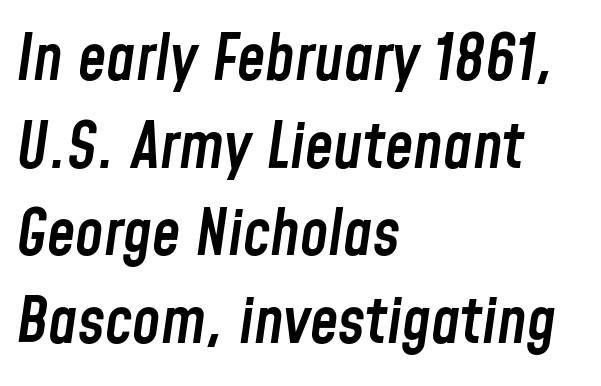
How would I describe the line gaps? Plain and ordinary. There's an unmistakable incline to the writing here. The gaps between neighbouring characters are ordinary and unremarkable. Notice how the passage keeps a crisp vertical edge on the left only. Note the varied advance widths — an 'i' is clearly narrower than an 'm'.
